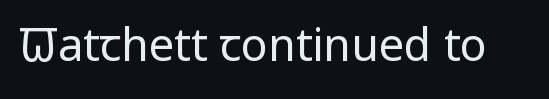
Q: Is the text bold? A: No.
Q: Is the text italic (slanted)? A: No, it is upright.
Q: Is the typeface a serif or a sans-serif typeface? A: Sans-serif.
Q: Is the text underlined? A: No.
Q: Is the spacing between letters normal or unusually wide? A: Normal.
Q: Width (condensed, normal, or wide)? A: Condensed.
Q: Stroke contrast? A: Low.
Q: x-height? A: Large.
Q: Monospaced? A: No.
